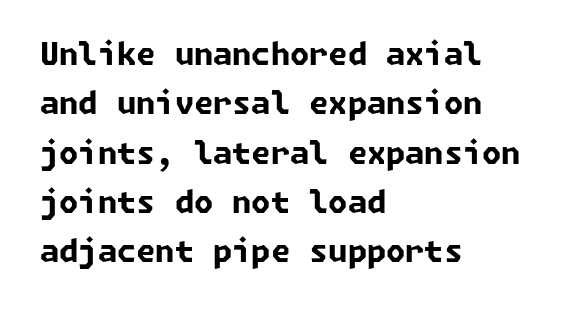
{"serif": "no", "bold": "yes", "weight": "bold", "width": "normal", "stroke_contrast": "low", "x_height": "medium", "underline": "no", "align": "left", "line_spacing": "normal", "line_spacing_ratio": 1.59, "letter_spacing": "normal", "letter_spacing_em": 0.0, "glyph_px": 31}
